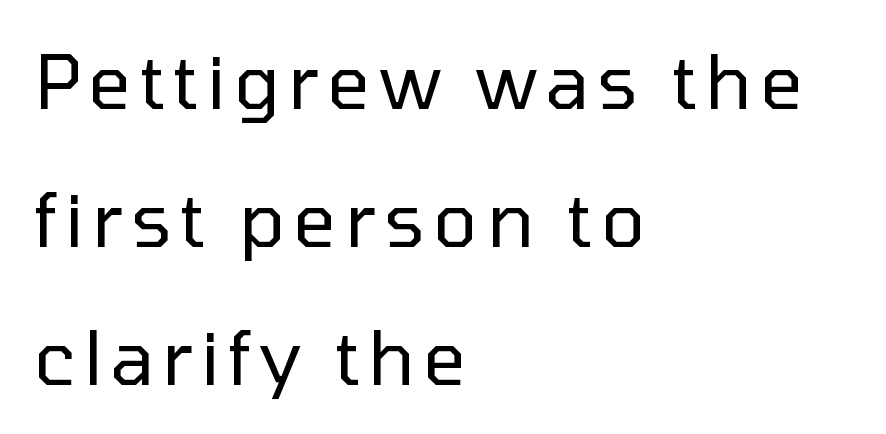
Q: Is the text bold? A: No.
Q: Is the text italic (slanted)? A: No, it is upright.
Q: Is the typeface a serif or a sans-serif typeface? A: Sans-serif.
Q: Is the text underlined? A: No.
Q: How is the paragraph aligned? A: Left-aligned.
Q: Width (condensed, normal, or wide)? A: Normal.
Q: Stroke contrast? A: Low.
Q: x-height? A: Medium.
Q: Monospaced? A: No.
